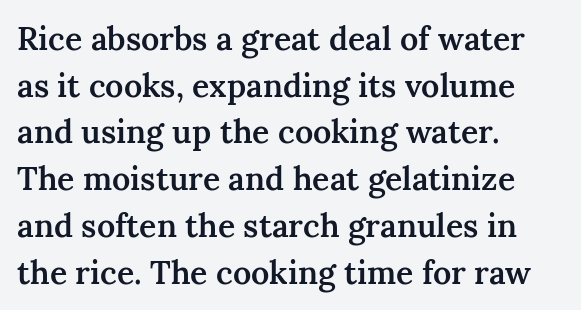
The face used here is a semibold: visibly heavier than regular, lighter than bold. These lines keep a tight, regular rhythm from letter to letter. Do the letters lean? They stand straight. The area under the type is left untouched.
